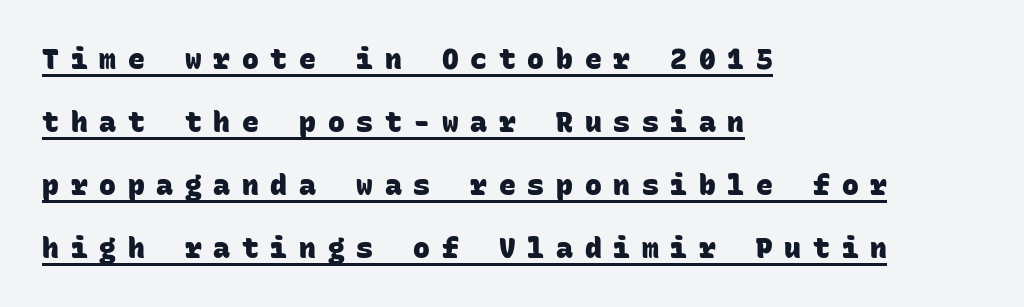
Q: Is the text bold? A: Yes.
Q: Is the typeface a serif or a sans-serif typeface? A: Sans-serif.
Q: Is the text underlined? A: Yes.
Q: How is the paragraph aligned? A: Left-aligned.
Q: Is the spacing between letters normal or unusually wide? A: Unusually wide.
Q: Is the spacing between lines tight, normal or loose? A: Loose.
Q: Width (condensed, normal, or wide)? A: Normal.
Q: Stroke contrast? A: Low.
Q: x-height? A: Large.
Q: Monospaced? A: Yes.
